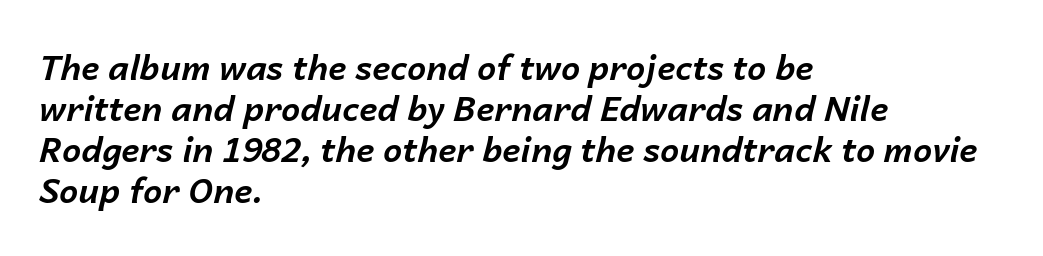
Italic? Definitely — the glyphs are oblique. As a designer I'd log this as weight 700, bold. Note the varied advance widths — an 'i' is clearly narrower than an 'm'. Glance below the letters and you will spot only blank space. These lines stack with their left ends in a neat column. Caption: standard tracking, unaltered.
